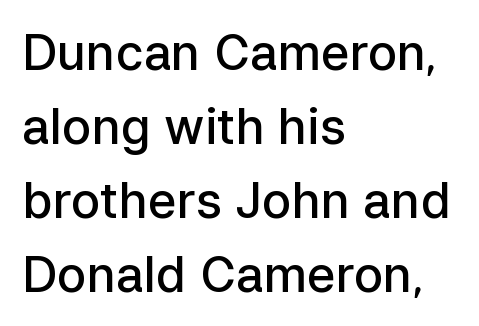
{"serif": "no", "italic": "no", "bold": "semi", "weight": "semibold", "width": "normal", "stroke_contrast": "low", "x_height": "medium", "monospaced": "no", "underline": "no", "align": "left", "line_spacing": "normal", "line_spacing_ratio": 1.51, "letter_spacing": "normal", "letter_spacing_em": 0.0, "glyph_px": 49}
